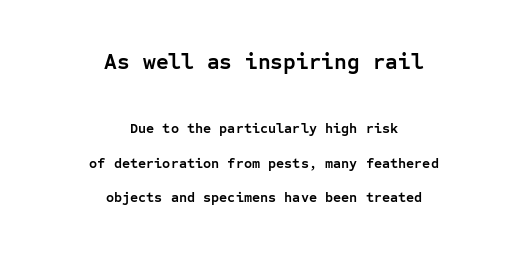
{"italic": "no", "bold": "yes", "underline": "no", "align": "center", "line_spacing": "loose", "line_spacing_ratio": 2.47, "letter_spacing": "normal", "letter_spacing_em": 0.0, "larger_block": "first", "size_ratio": 1.57, "glyph_px": 22}
